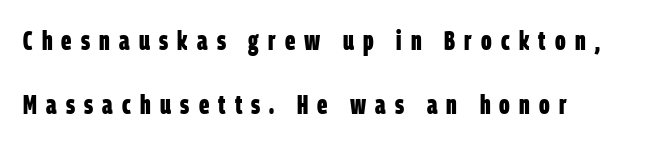
Q: Is the text bold? A: Yes.
Q: Is the text underlined? A: No.
Q: Is the spacing between letters normal or unusually wide? A: Unusually wide.
Q: Is the spacing between lines tight, normal or loose? A: Loose.
